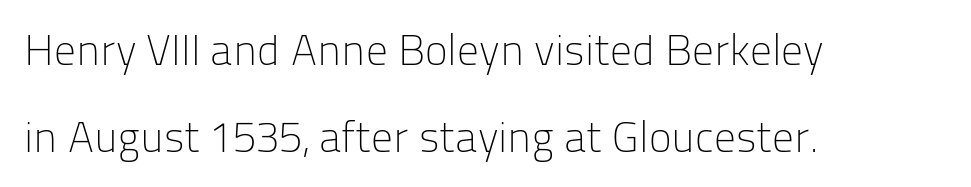
Unmarked baselines from the first word to the last. Short note: letters normally spaced. Horizontally, the lines are justified to the leading edge only. Letterform terminals end flat and unadorned throughout the passage. The font sits on the lighter half of the weight spectrum, regular included.
